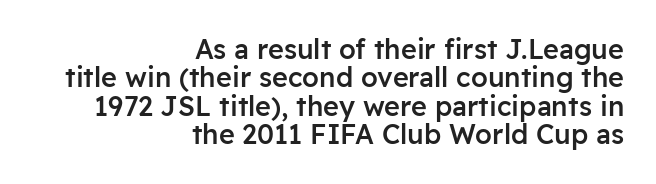
{"italic": "no", "bold": "semi", "underline": "no", "align": "right", "line_spacing": "tight", "line_spacing_ratio": 1.05, "letter_spacing": "normal", "letter_spacing_em": 0.0, "glyph_px": 27}
